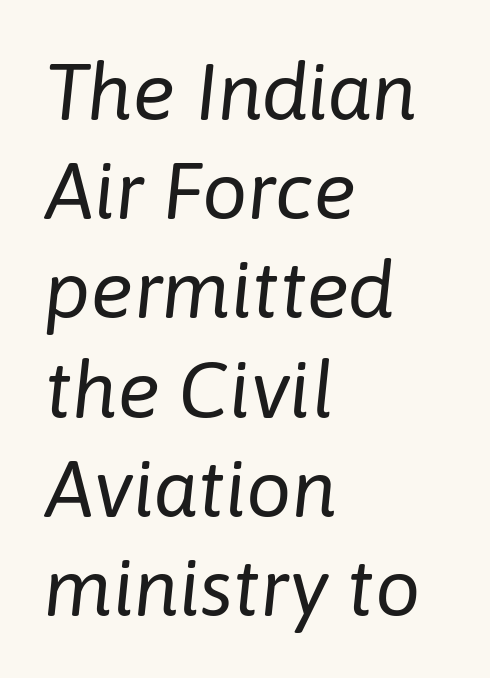
A light-to-regular cut is what we see here. Standard letterfit; no display-style spreading of the glyphs. Casual observation: everything's shoved over to the left. The passage shown is typed in a proportional face where columns would drift. In terms of posture, this sample is oblique.
